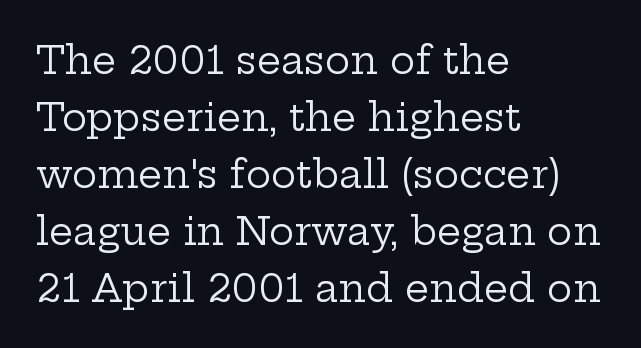
Q: Is the text bold? A: No.
Q: Is the text italic (slanted)? A: No, it is upright.
Q: Is the typeface a serif or a sans-serif typeface? A: Serif.
Q: Is the text underlined? A: No.
Q: How is the paragraph aligned? A: Left-aligned.
Q: Is the spacing between letters normal or unusually wide? A: Normal.
Q: Is the spacing between lines tight, normal or loose? A: Normal.
Q: Width (condensed, normal, or wide)? A: Wide.
Q: Stroke contrast? A: Low.
Q: x-height? A: Medium.
Q: Monospaced? A: No.
